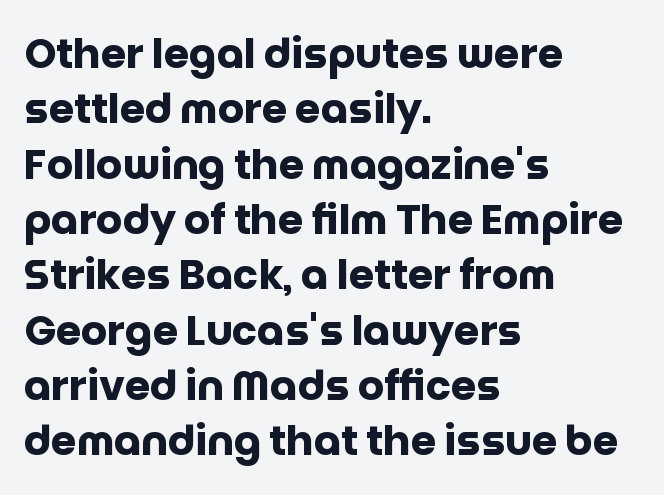
The image shows 41 px heavy sans-serif type, upright; set left-aligned, normal line spacing (1.35x), normal letter spacing, not underlined; low stroke contrast and a large x-height.
